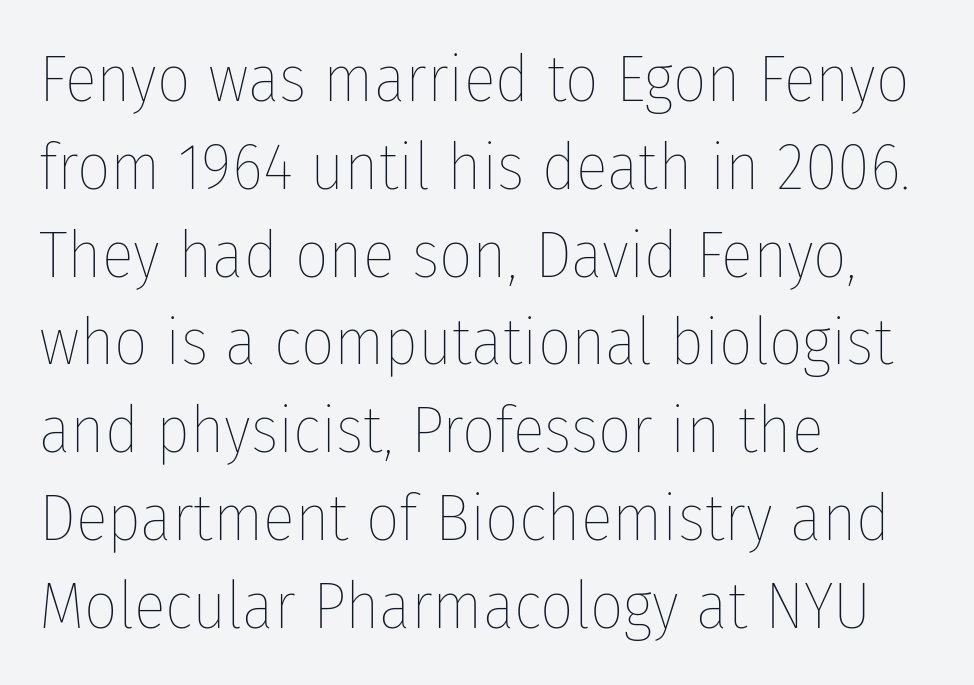
{"italic": "no", "bold": "no", "weight": "thin", "width": "condensed", "stroke_contrast": "low", "x_height": "medium", "monospaced": "no", "underline": "no", "align": "left", "line_spacing": "normal", "line_spacing_ratio": 1.33, "letter_spacing": "normal", "letter_spacing_em": 0.0, "glyph_px": 66}
